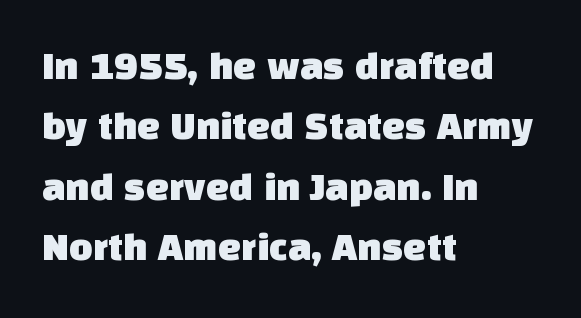
{"serif": "no", "width": "normal", "stroke_contrast": "low", "x_height": "large", "monospaced": "no", "underline": "no", "align": "left", "line_spacing": "normal", "line_spacing_ratio": 1.47, "letter_spacing": "normal", "letter_spacing_em": 0.0, "glyph_px": 41}
